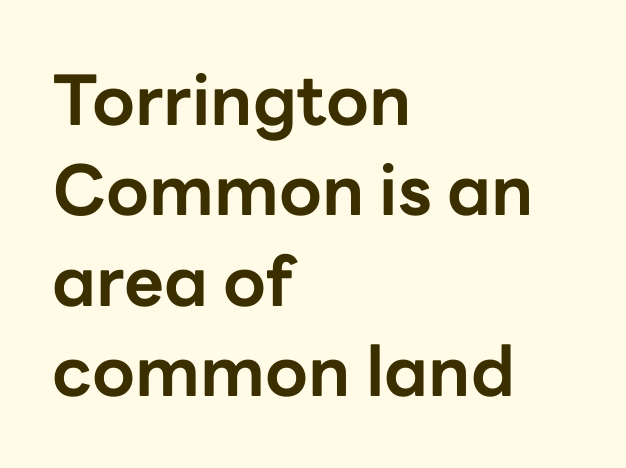
{"serif": "no", "italic": "no", "bold": "yes", "weight": "bold", "width": "normal", "stroke_contrast": "low", "x_height": "medium", "monospaced": "no", "underline": "no", "align": "left", "line_spacing": "normal", "line_spacing_ratio": 1.31, "letter_spacing": "normal", "letter_spacing_em": 0.0, "glyph_px": 69}
